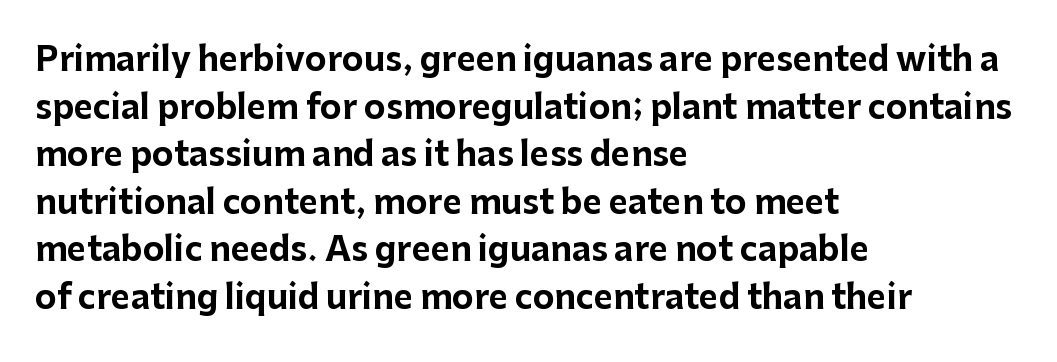
{"serif": "no", "italic": "no", "bold": "yes", "weight": "bold", "width": "normal", "stroke_contrast": "low", "x_height": "medium", "monospaced": "no", "underline": "no", "align": "left", "line_spacing": "normal", "line_spacing_ratio": 1.44, "letter_spacing": "normal", "letter_spacing_em": 0.0, "glyph_px": 33}
